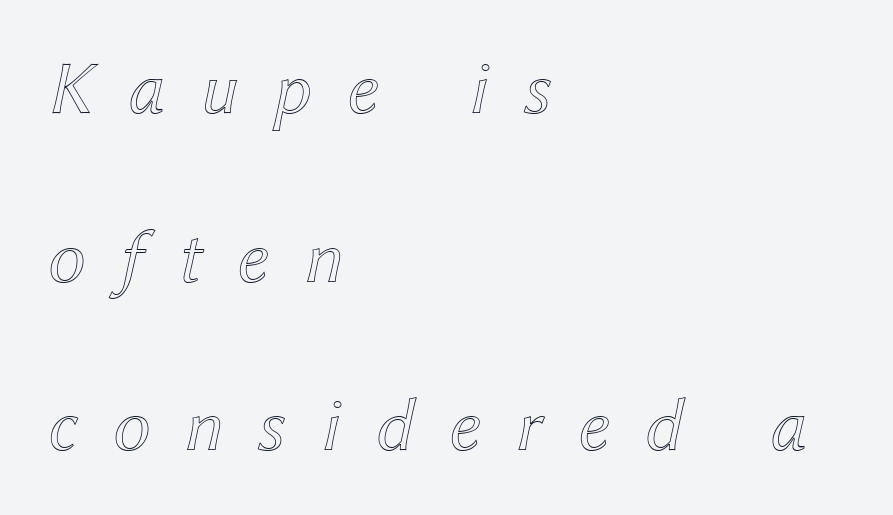
{"italic": "yes", "lean": "right", "slant_degrees": 12, "width": "normal", "x_height": "medium", "monospaced": "no", "underline": "no", "align": "left", "line_spacing": "loose", "line_spacing_ratio": 2.22, "letter_spacing": "wide", "letter_spacing_em": 0.46, "glyph_px": 76}
